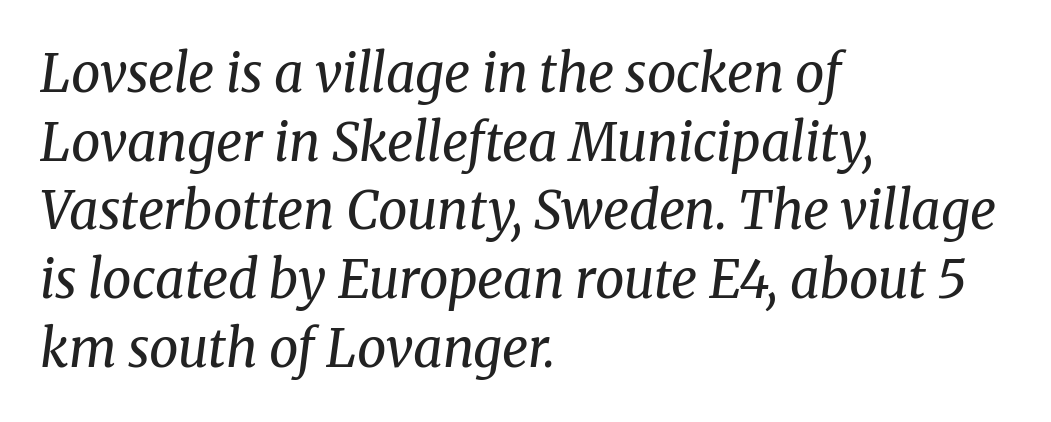
The image shows 52 px regular-weight serif type, italic (leaning right); set left-aligned, normal line spacing (1.32x), normal letter spacing, not underlined; medium stroke contrast and a medium x-height.
